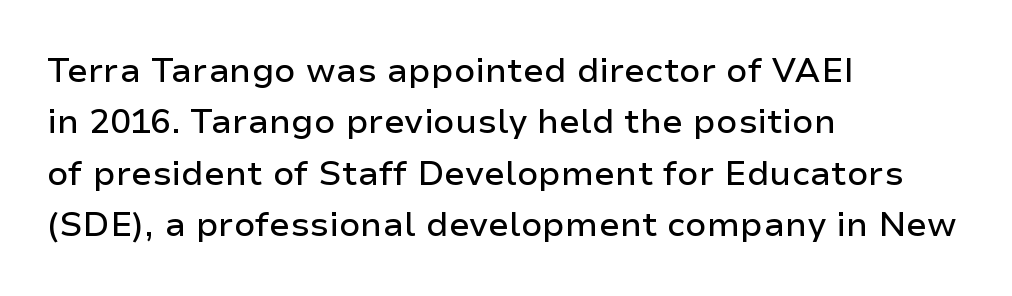
The image shows 34 px sans-serif type, upright; set left-aligned, normal line spacing (1.51x), normal letter spacing, not underlined; low stroke contrast and a medium x-height.
